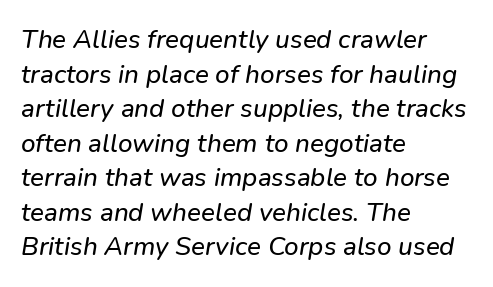
Does the copy run flush right? No — it runs flush left. Every character sits at an angle, as italics do. Honestly, the letter spacing is just normal — you wouldn't notice it. The rows are spaced the way most documents space them. Letters rest on an invisible, unmarked baseline.
